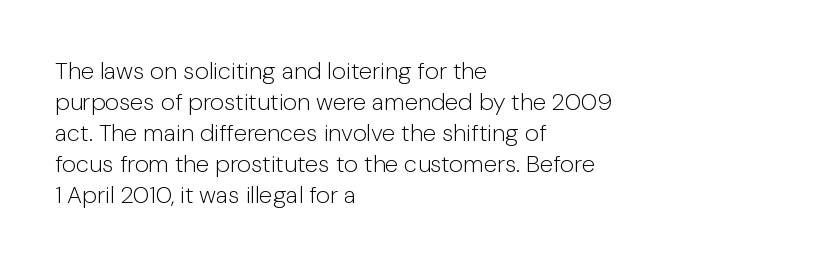
These lines keep a tight, regular rhythm from letter to letter. Notice how descenders clear the ascenders below comfortably — that's standard leading. These lines were composed using upright roman letters. One-word summary of the alignment: left. Nobody drew a line under any word here. The typesetting does not lean heavy: it is not bold.
